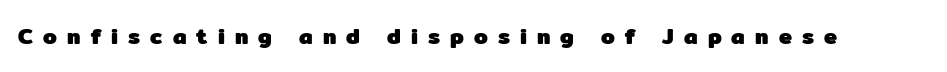
Q: Is the text bold? A: Yes.
Q: Is the text italic (slanted)? A: No, it is upright.
Q: Is the text underlined? A: No.
Q: Is the spacing between letters normal or unusually wide? A: Unusually wide.
